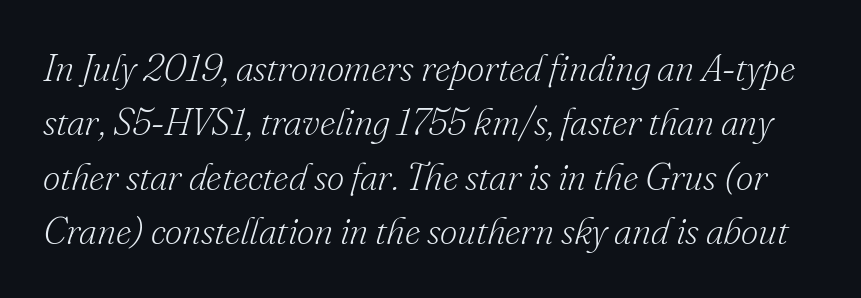
{"serif": "yes", "italic": "yes", "lean": "right", "slant_degrees": 16, "bold": "no", "weight": "light", "width": "normal", "stroke_contrast": "low", "x_height": "small", "monospaced": "no", "underline": "no", "line_spacing": "normal", "line_spacing_ratio": 1.43, "letter_spacing": "normal", "letter_spacing_em": 0.0, "glyph_px": 38}
